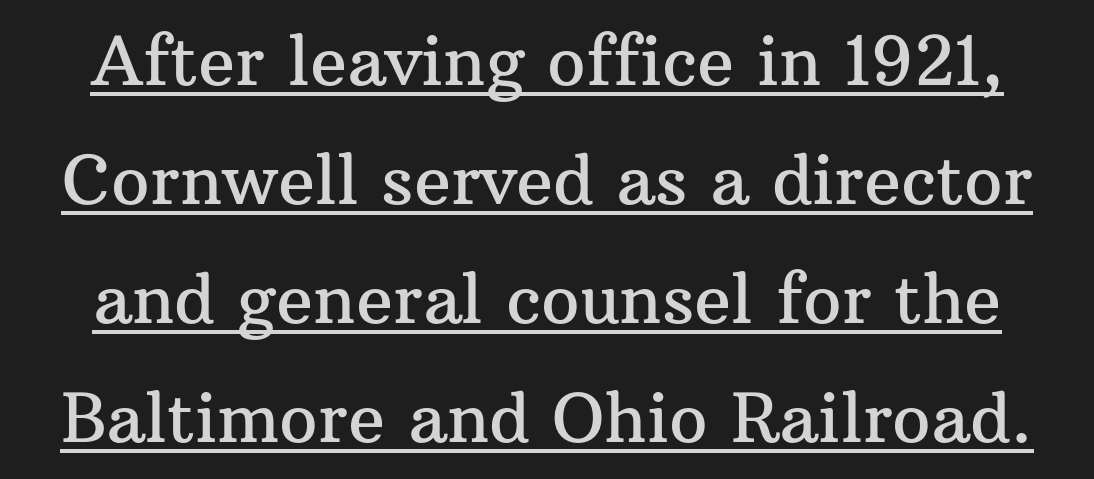
Q: Is the text italic (slanted)? A: No, it is upright.
Q: Is the typeface a serif or a sans-serif typeface? A: Serif.
Q: Is the text underlined? A: Yes.
Q: Is the spacing between letters normal or unusually wide? A: Normal.
Q: Width (condensed, normal, or wide)? A: Normal.
Q: Stroke contrast? A: Medium.
Q: x-height? A: Medium.
Q: Monospaced? A: No.
